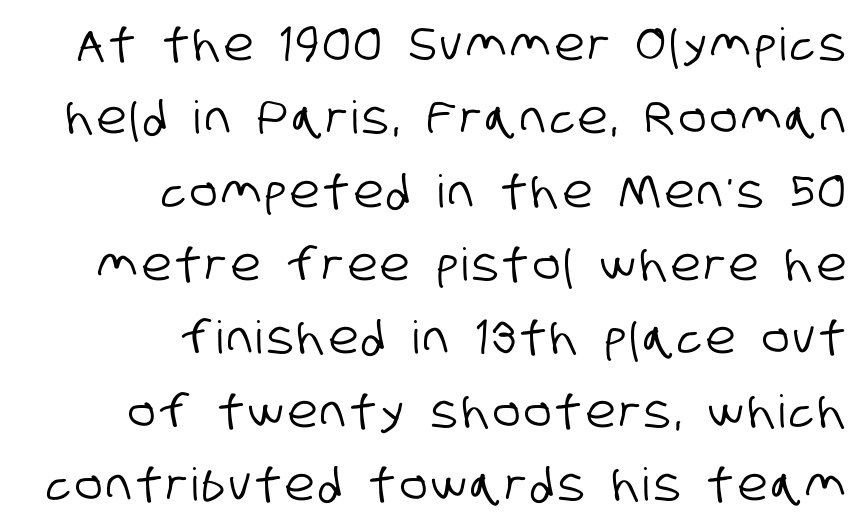
{"serif": "no", "width": "condensed", "stroke_contrast": "low", "x_height": "large", "monospaced": "no", "underline": "no", "align": "right", "line_spacing": "normal", "line_spacing_ratio": 1.63, "glyph_px": 45}
